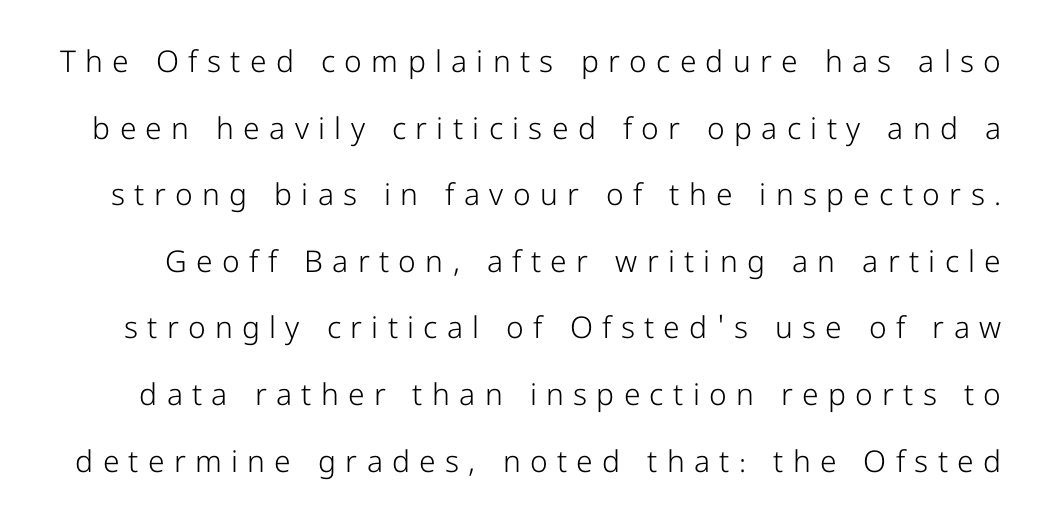
Q: Is the text bold? A: No.
Q: Is the text italic (slanted)? A: No, it is upright.
Q: Is the typeface a serif or a sans-serif typeface? A: Sans-serif.
Q: Is the text underlined? A: No.
Q: Is the spacing between letters normal or unusually wide? A: Unusually wide.
Q: Is the spacing between lines tight, normal or loose? A: Loose.
Q: Width (condensed, normal, or wide)? A: Normal.
Q: Stroke contrast? A: Low.
Q: x-height? A: Medium.
Q: Monospaced? A: No.
